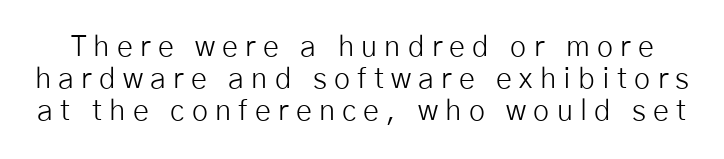
Q: Is the text bold? A: No.
Q: Is the text italic (slanted)? A: No, it is upright.
Q: Is the typeface a serif or a sans-serif typeface? A: Sans-serif.
Q: Is the text underlined? A: No.
Q: Is the spacing between letters normal or unusually wide? A: Unusually wide.
Q: Is the spacing between lines tight, normal or loose? A: Tight.
Q: Width (condensed, normal, or wide)? A: Normal.
Q: Stroke contrast? A: Low.
Q: x-height? A: Medium.
Q: Monospaced? A: No.
